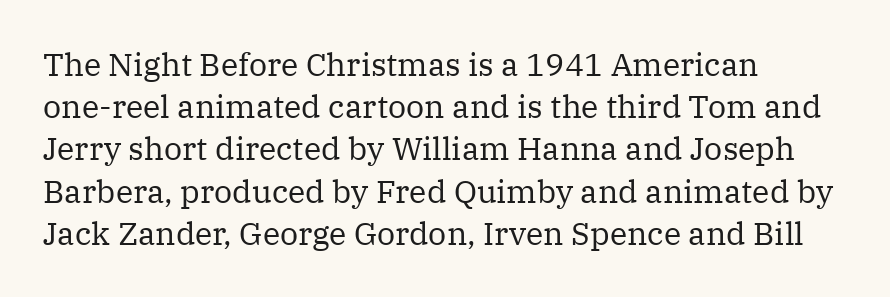
The image shows 32 px regular-weight serif type, upright; set left-aligned, normal line spacing (1.32x), normal letter spacing, not underlined; medium stroke contrast and a medium x-height.
